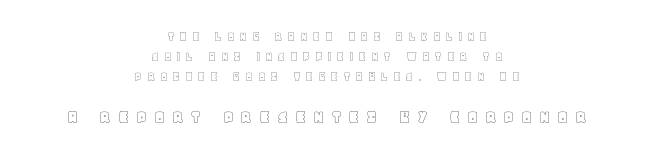
{"italic": "no", "underline": "no", "align": "center", "line_spacing": "normal", "line_spacing_ratio": 1.43, "letter_spacing": "wide", "letter_spacing_em": 0.32, "larger_block": "second", "size_ratio": 1.43, "glyph_px": 20}
